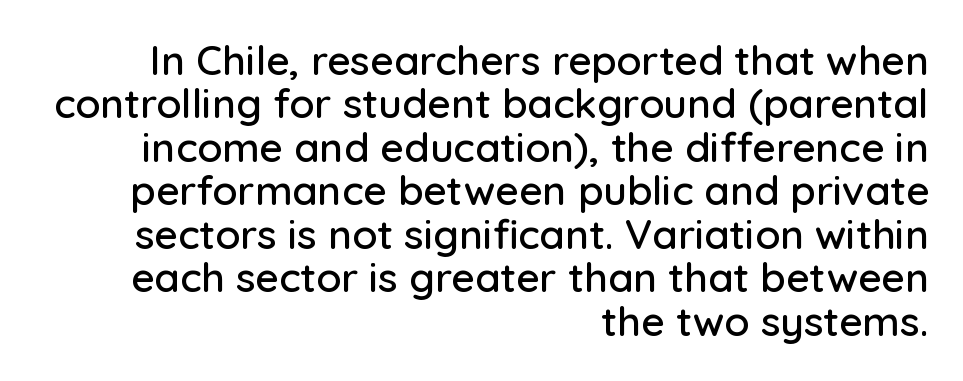
The letters stand upright; this is a roman face. Leading is clearly below the norm, producing a dense column. Plain, unruled lines of type. These lines are composed in type without serifs. Spacing between characters is what you'd get straight out of the box. Line endings align vertically; line beginnings do not.
